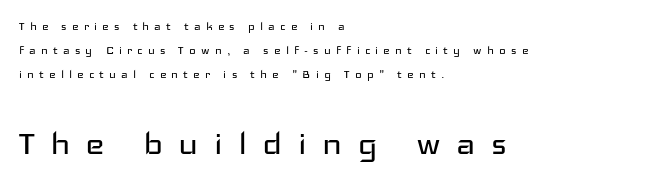
The image shows 41 px regular-weight, wide sans-serif type, upright; set left-aligned, normal line spacing (1.7x), unusually wide letter spacing (+0.37 em), not underlined; the second (bottom) block is 2.93x larger; low stroke contrast and a medium x-height.
